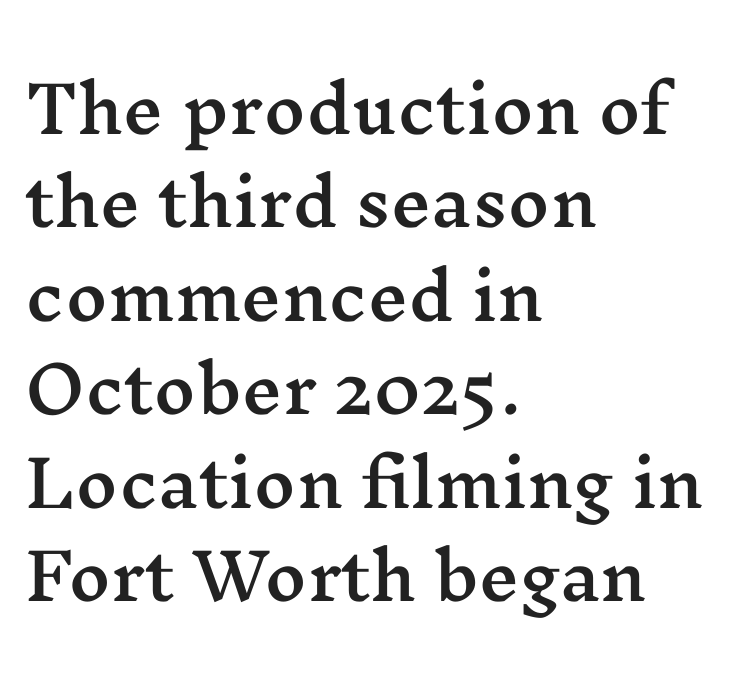
No italicization has been applied; the sample stays upright. The rag falls on the right side of this text block. The area under the type is left untouched. In terms of leading, this rendering sits right in the middle. Is the letter spacing exaggerated? No — it looks like the ordinary default.
